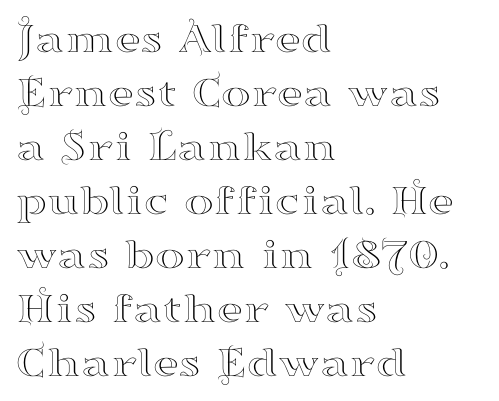
{"serif": "yes", "italic": "no", "width": "wide", "stroke_contrast": "high", "x_height": "small", "monospaced": "no", "underline": "no", "align": "left", "line_spacing_ratio": 1.2, "letter_spacing": "normal", "letter_spacing_em": 0.0, "glyph_px": 45}
